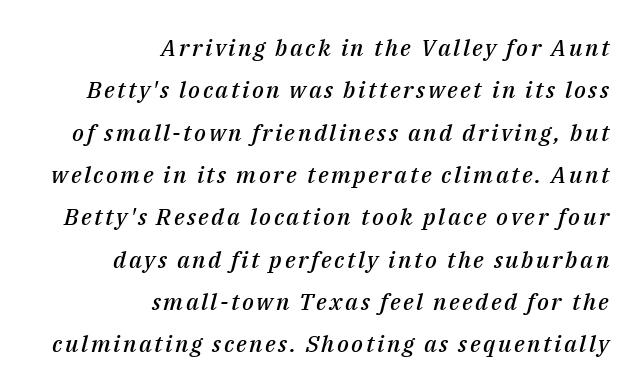
The image shows 23 px text type, italic (leaning right); set right-aligned, line spacing 1.84x, not underlined.
